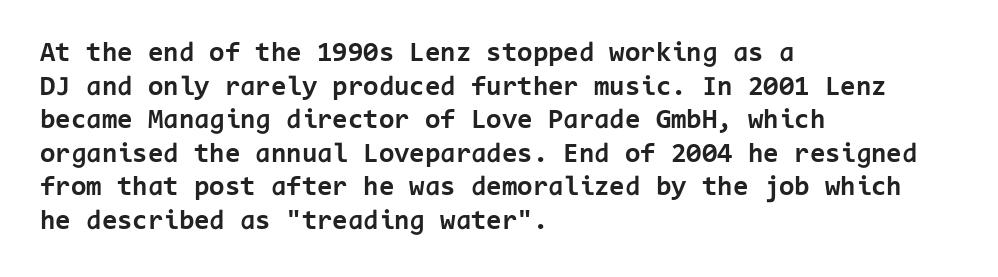
The image shows 28 px bold sans-serif type, upright, monospaced; set left-aligned, line spacing 1.2x, normal letter spacing, not underlined; low stroke contrast and a medium x-height.
